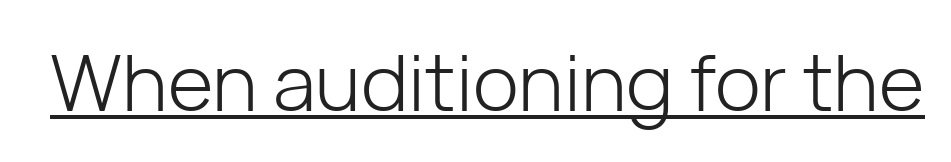
Q: Is the text bold? A: No.
Q: Is the text italic (slanted)? A: No, it is upright.
Q: Is the typeface a serif or a sans-serif typeface? A: Sans-serif.
Q: Is the text underlined? A: Yes.
Q: Is the spacing between letters normal or unusually wide? A: Normal.
Q: Width (condensed, normal, or wide)? A: Normal.
Q: Stroke contrast? A: Low.
Q: x-height? A: Medium.
Q: Monospaced? A: No.
